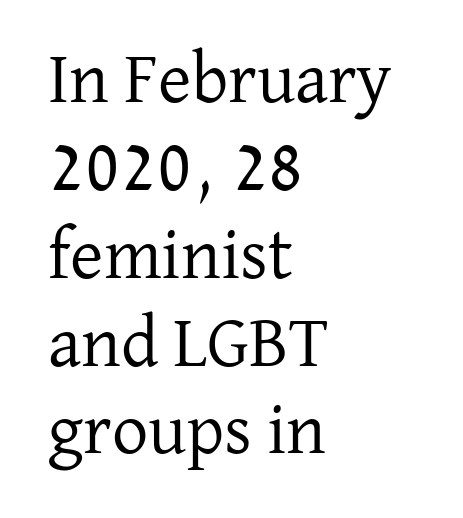
The image shows 72 px regular-weight serif type, upright; set left-aligned, line spacing 1.22x, normal letter spacing, not underlined; low stroke contrast and a medium x-height.
